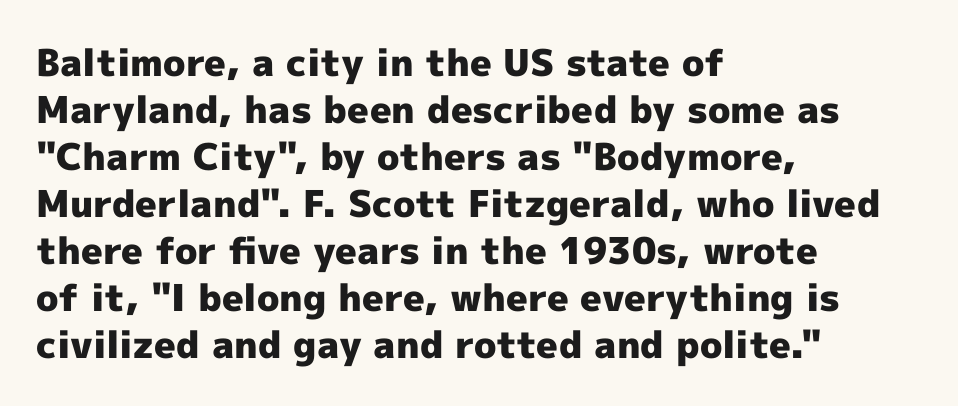
Anything drawn beneath the words? Only blank space. This sample keeps an unexceptional amount of space between lines. Horizontally, the lines are justified to the leading edge only. Typographically, this falls in the sans-serif category.
